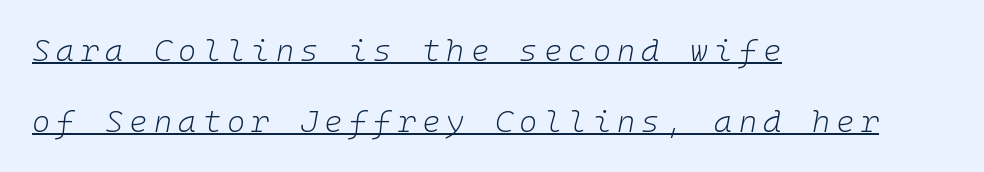
Nothing heavy about these letters — not bold at all. Emphasis-style slanted type is in use. Here the glyphs are tracked loosely, breaking word shapes into spaced letters. Is this a fixed-width face? Yes — each glyph sits in an identical cell.
